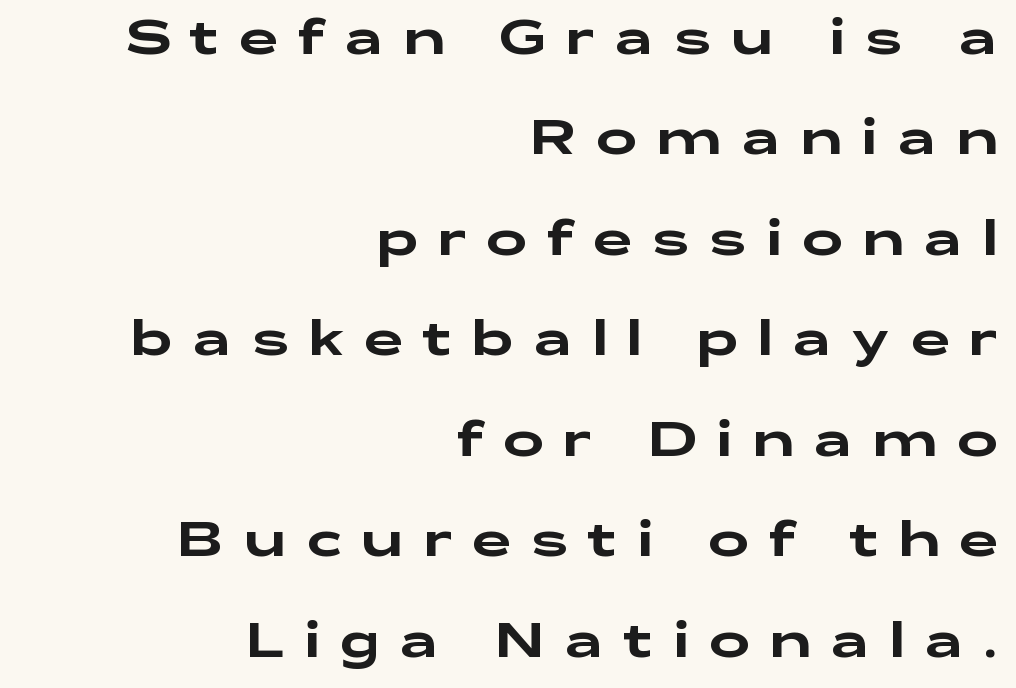
Q: Is the text italic (slanted)? A: No, it is upright.
Q: Is the typeface a serif or a sans-serif typeface? A: Sans-serif.
Q: Is the text underlined? A: No.
Q: How is the paragraph aligned? A: Right-aligned.
Q: Is the spacing between letters normal or unusually wide? A: Unusually wide.
Q: Is the spacing between lines tight, normal or loose? A: Loose.
Q: Width (condensed, normal, or wide)? A: Wide.
Q: Stroke contrast? A: Low.
Q: x-height? A: Medium.
Q: Monospaced? A: No.
